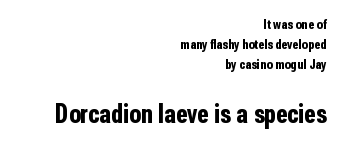
{"italic": "no", "bold": "yes", "underline": "no", "align": "right", "line_spacing": "normal", "line_spacing_ratio": 1.42, "letter_spacing": "normal", "letter_spacing_em": 0.0, "larger_block": "second", "size_ratio": 1.93, "glyph_px": 27}
